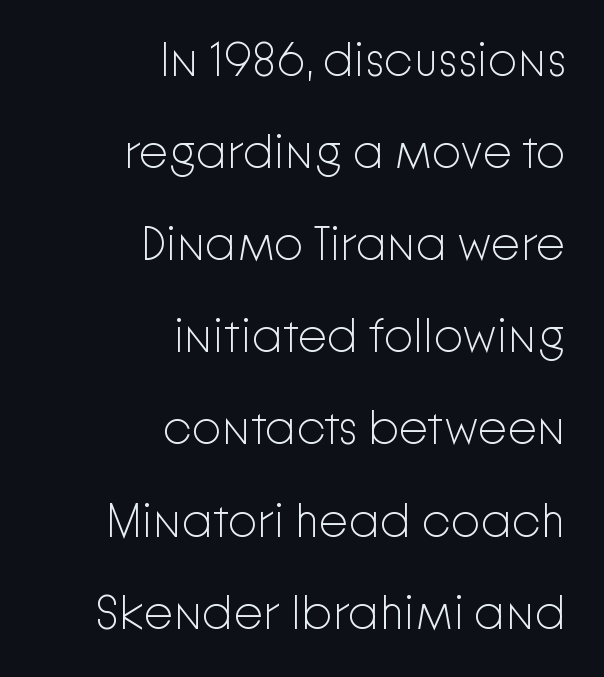
Q: Is the text bold? A: No.
Q: Is the text italic (slanted)? A: No, it is upright.
Q: Is the typeface a serif or a sans-serif typeface? A: Sans-serif.
Q: Is the text underlined? A: No.
Q: How is the paragraph aligned? A: Right-aligned.
Q: Is the spacing between letters normal or unusually wide? A: Normal.
Q: Is the spacing between lines tight, normal or loose? A: Loose.
Q: Width (condensed, normal, or wide)? A: Normal.
Q: Stroke contrast? A: Low.
Q: x-height? A: Medium.
Q: Monospaced? A: No.
